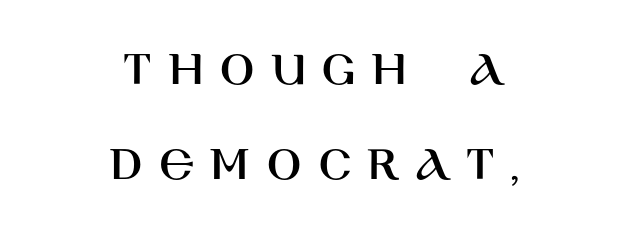
{"serif": "no", "italic": "no", "width": "normal", "stroke_contrast": "high", "x_height": "large", "monospaced": "no", "underline": "no", "align": "center", "line_spacing_ratio": 1.86, "letter_spacing": "wide", "letter_spacing_em": 0.31, "glyph_px": 51}
